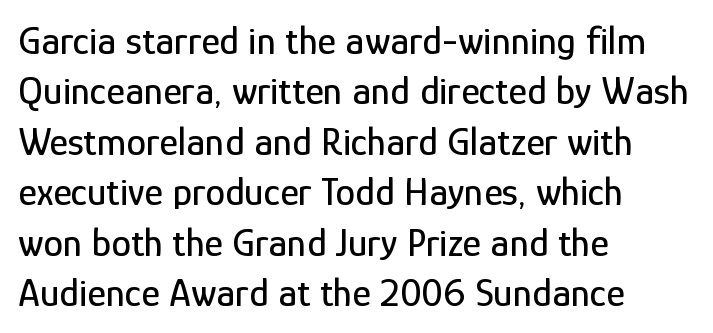
The image shows 40 px condensed sans-serif type, upright; set left-aligned, normal line spacing (1.26x), normal letter spacing, not underlined; low stroke contrast and a medium x-height.
